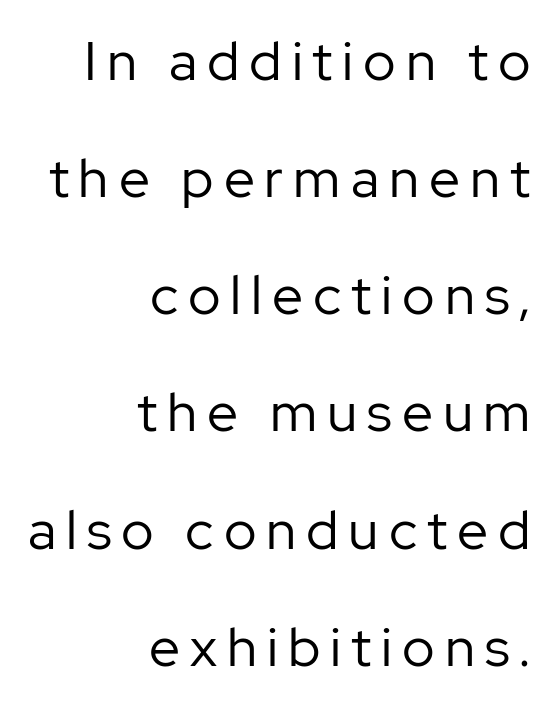
{"serif": "no", "italic": "no", "bold": "no", "weight": "regular", "width": "normal", "stroke_contrast": "low", "x_height": "medium", "monospaced": "no", "underline": "no", "align": "right", "line_spacing": "loose", "line_spacing_ratio": 2.13, "glyph_px": 55}
